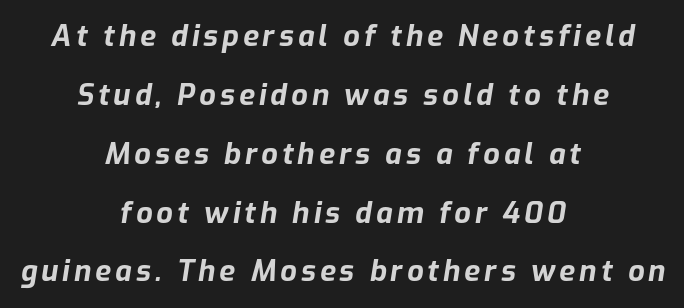
If you folded the block vertically in half, each line would mirror itself in length. The passage shown is not underscored anywhere. Heft: maximum for text — a bold. Looks like regular typesetting: each glyph gets only the width it needs.
